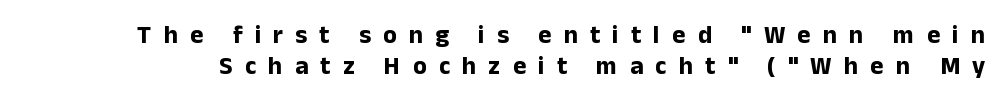
The image shows 25 px bold type, upright; set normal line spacing (1.26x), unusually wide letter spacing (+0.49 em), not underlined.
